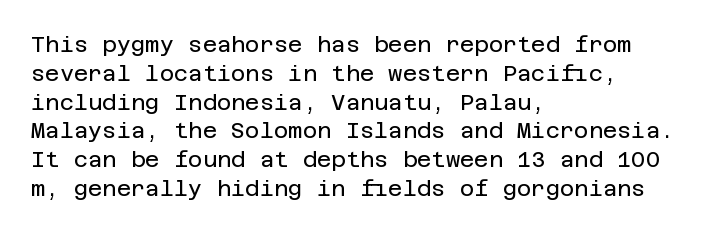
{"italic": "no", "bold": "no", "underline": "no", "align": "left", "line_spacing": "normal", "line_spacing_ratio": 1.31, "letter_spacing": "normal", "letter_spacing_em": 0.0, "glyph_px": 22}
